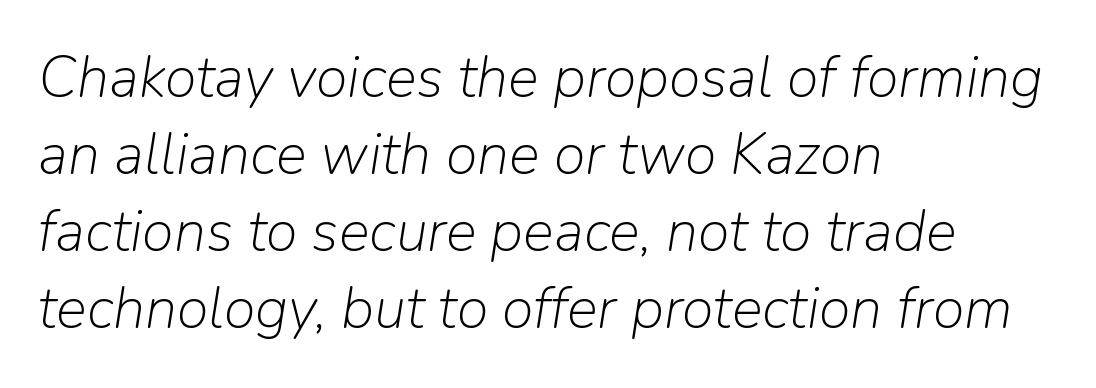
The image shows 58 px light type, italic (leaning right); set left-aligned, normal line spacing (1.33x), normal letter spacing, not underlined; low stroke contrast and a medium x-height.
